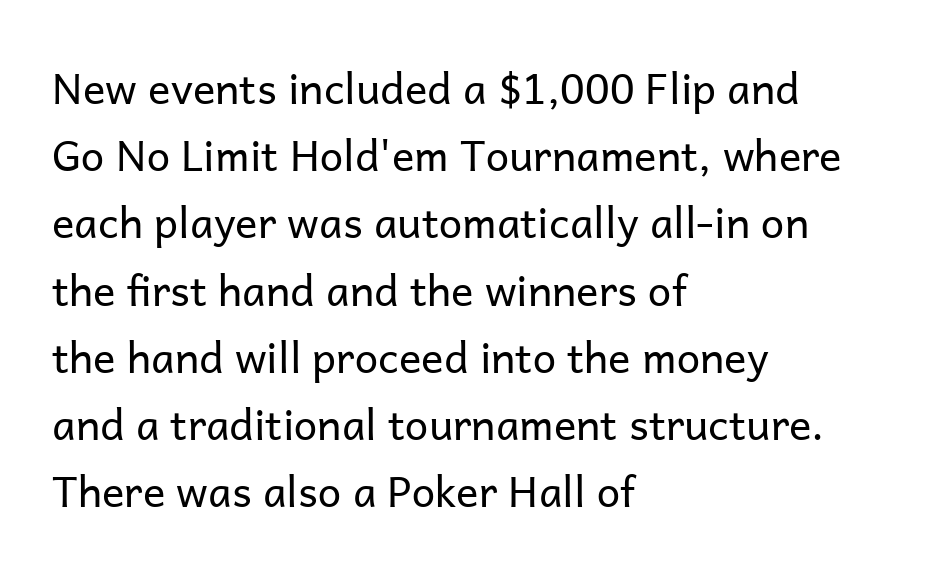
The image shows 42 px regular-weight sans-serif type, upright; set left-aligned, normal line spacing (1.6x), normal letter spacing, not underlined; low stroke contrast and a medium x-height.
